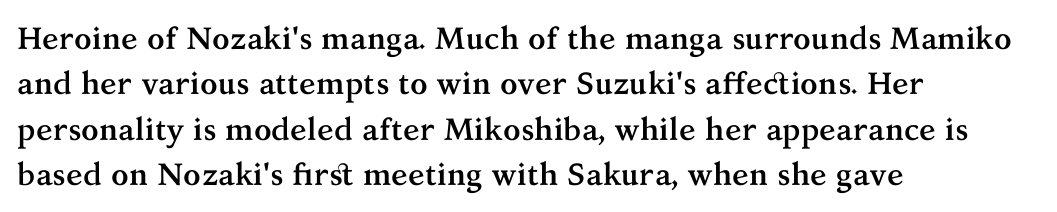
{"serif": "yes", "italic": "no", "bold": "yes", "weight": "semibold", "width": "normal", "stroke_contrast": "medium", "x_height": "medium", "monospaced": "no", "underline": "no", "align": "left", "line_spacing": "normal", "line_spacing_ratio": 1.46, "letter_spacing": "normal", "letter_spacing_em": 0.0, "glyph_px": 31}
